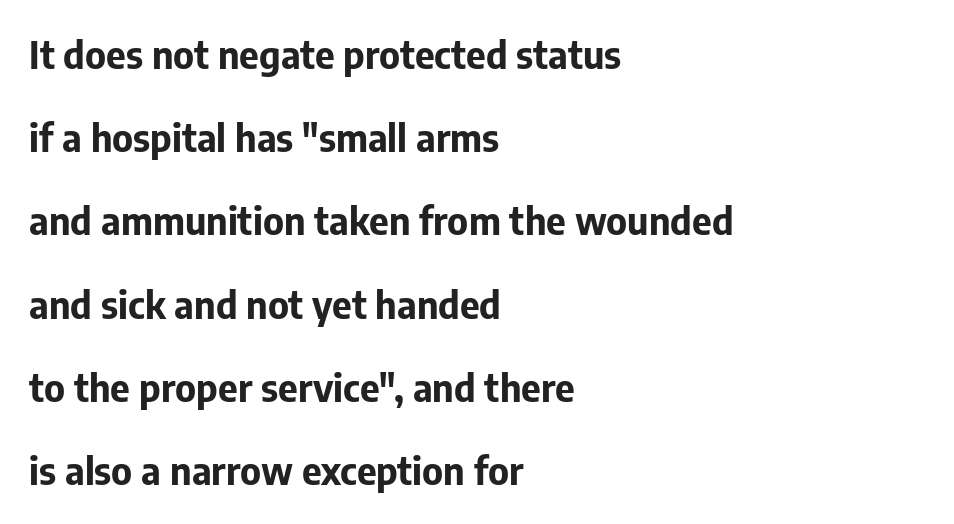
Airy leading. Thick stems and heavy bowls — unmistakably bold. Every stem runs plumb, perpendicular to the baseline. Spacing verdict: proportional, widths tailored to each character. Look at the bottom of the vertical strokes: they stop flat, with no serifs. If you drew a ruler down the left edge, every line would touch it.
